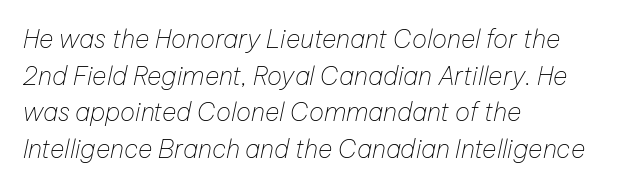
The image shows 25 px text type, italic (leaning right); set left-aligned, normal line spacing (1.47x), normal letter spacing, not underlined.
